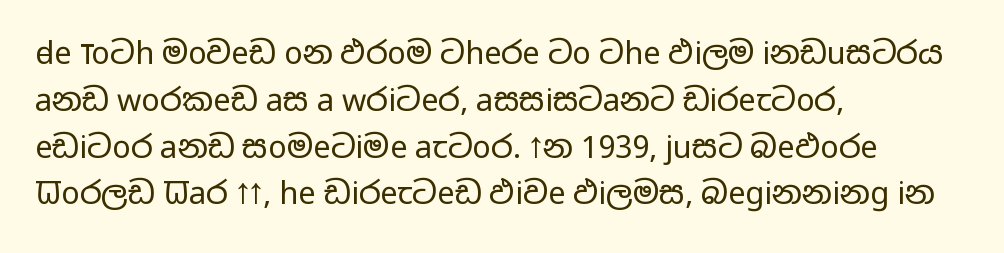
Q: Is the text bold? A: No.
Q: Is the text italic (slanted)? A: No, it is upright.
Q: Is the typeface a serif or a sans-serif typeface? A: Sans-serif.
Q: Is the text underlined? A: No.
Q: How is the paragraph aligned? A: Left-aligned.
Q: Is the spacing between letters normal or unusually wide? A: Normal.
Q: Is the spacing between lines tight, normal or loose? A: Normal.
Q: Width (condensed, normal, or wide)? A: Wide.
Q: Stroke contrast? A: Low.
Q: x-height? A: Medium.
Q: Monospaced? A: No.
